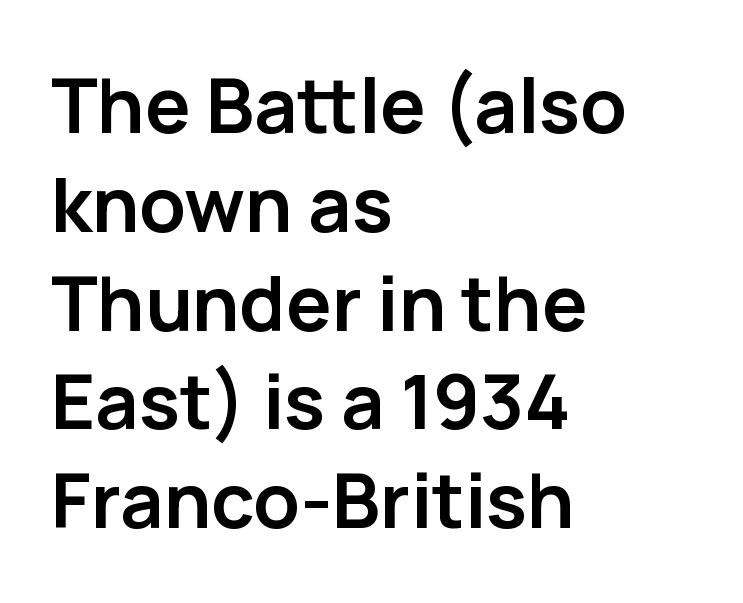
Q: Is the text bold? A: Yes.
Q: Is the text italic (slanted)? A: No, it is upright.
Q: Is the typeface a serif or a sans-serif typeface? A: Sans-serif.
Q: Is the text underlined? A: No.
Q: How is the paragraph aligned? A: Left-aligned.
Q: Is the spacing between letters normal or unusually wide? A: Normal.
Q: Is the spacing between lines tight, normal or loose? A: Normal.
Q: Width (condensed, normal, or wide)? A: Normal.
Q: Stroke contrast? A: Low.
Q: x-height? A: Medium.
Q: Monospaced? A: No.
